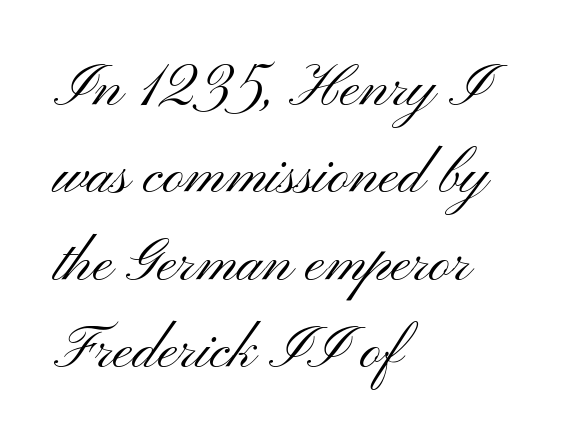
Is the type heavy? It reads as light-to-regular instead. There is no visible air inserted between adjacent glyphs. Quick note: underline off. All the whitespace from short lines collects on the right.
